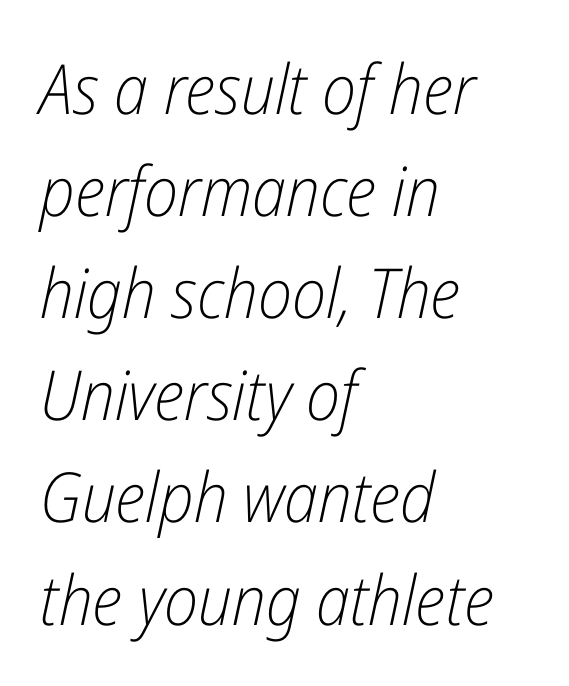
{"italic": "yes", "lean": "right", "slant_degrees": 12, "bold": "no", "weight": "light", "width": "condensed", "stroke_contrast": "low", "x_height": "medium", "monospaced": "no", "underline": "no", "align": "left", "line_spacing": "normal", "line_spacing_ratio": 1.48, "letter_spacing": "normal", "letter_spacing_em": 0.0, "glyph_px": 69}
